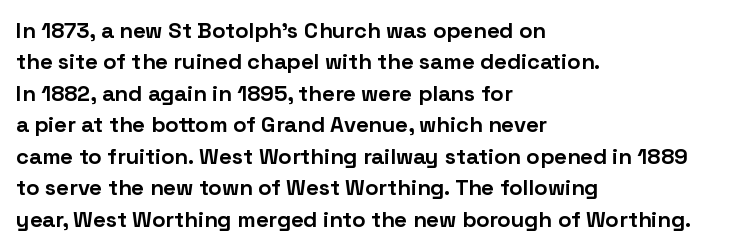
{"italic": "no", "bold": "yes", "underline": "no", "align": "left", "line_spacing": "normal", "line_spacing_ratio": 1.43, "letter_spacing": "normal", "letter_spacing_em": 0.0, "glyph_px": 22}
